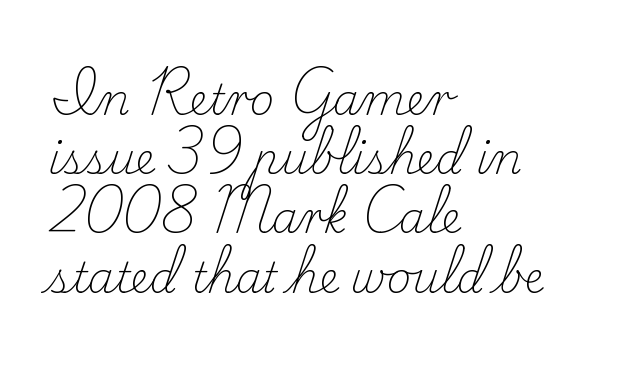
Q: Is the text bold? A: No.
Q: Is the text italic (slanted)? A: Yes.
Q: Is the typeface a serif or a sans-serif typeface? A: Serif.
Q: Is the text underlined? A: No.
Q: How is the paragraph aligned? A: Left-aligned.
Q: Is the spacing between letters normal or unusually wide? A: Normal.
Q: Is the spacing between lines tight, normal or loose? A: Normal.
Q: Width (condensed, normal, or wide)? A: Normal.
Q: Stroke contrast? A: Low.
Q: x-height? A: Small.
Q: Monospaced? A: No.
